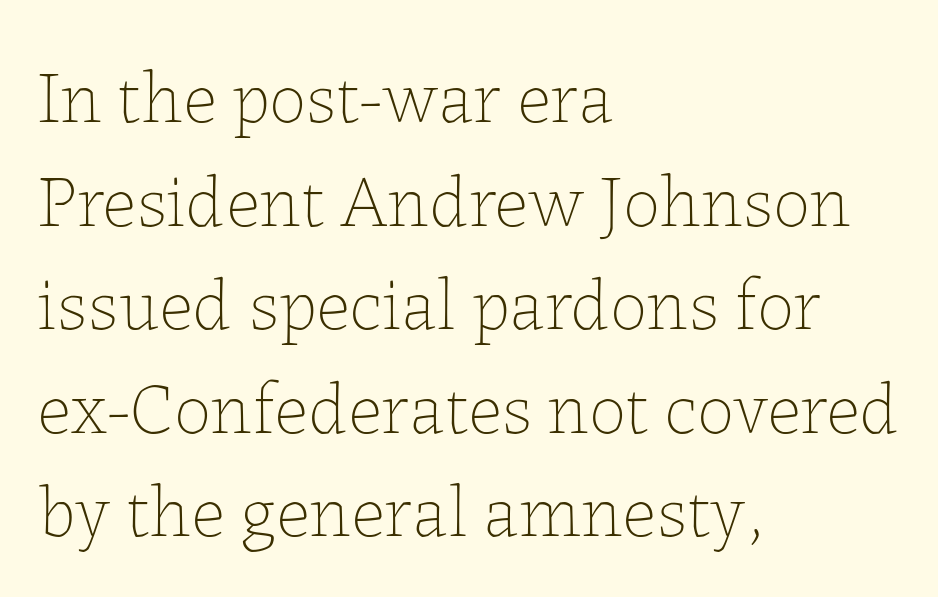
The image shows 74 px thin type, upright; set left-aligned, normal line spacing (1.4x), normal letter spacing, not underlined; low stroke contrast and a medium x-height.
